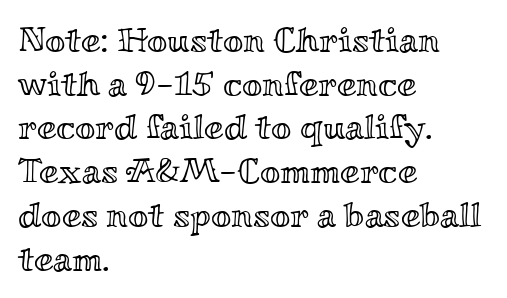
The image shows 35 px wide type, upright; set left-aligned, normal line spacing (1.25x), normal letter spacing, not underlined; a small x-height.
